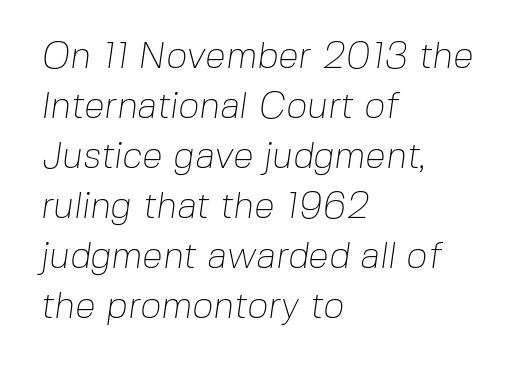
Underlining? Definitely not there. Interline gaps are of average width in this sample. A typesetter would call this proportional, since set widths differ per character. Characters follow at the spacing the type designer built in. The setting favours the left margin, as ordinary paragraphs usually do.
